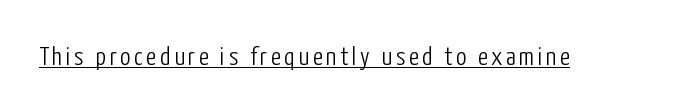
{"italic": "no", "bold": "no", "underline": "yes", "glyph_px": 26}
